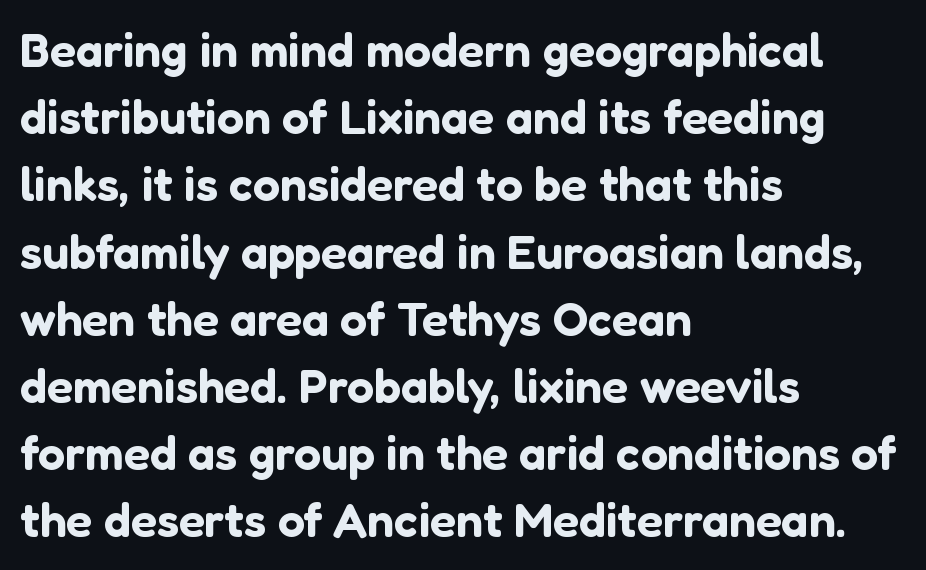
{"serif": "no", "italic": "no", "width": "normal", "stroke_contrast": "low", "x_height": "medium", "monospaced": "no", "underline": "no", "align": "left", "line_spacing": "normal", "line_spacing_ratio": 1.4, "letter_spacing": "normal", "letter_spacing_em": 0.0, "glyph_px": 48}
